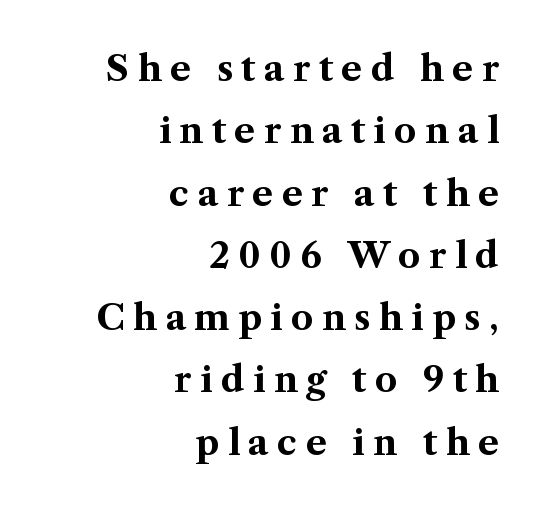
{"serif": "yes", "italic": "no", "bold": "yes", "weight": "bold", "width": "normal", "stroke_contrast": "medium", "x_height": "medium", "monospaced": "no", "underline": "no", "align": "right", "line_spacing_ratio": 1.78, "letter_spacing": "wide", "letter_spacing_em": 0.24, "glyph_px": 35}
